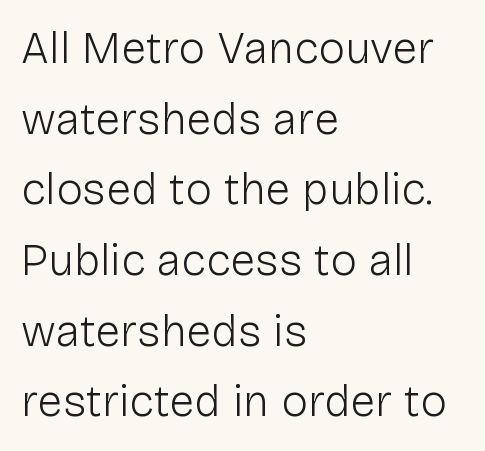
Casual observation: everything's shoved over to the left. Is the letter spacing exaggerated? No — it looks like the ordinary default. Descenders are the only things crossing below the line. Weight class: somewhere from thin through regular. Typographically, this falls in the sans-serif category.
